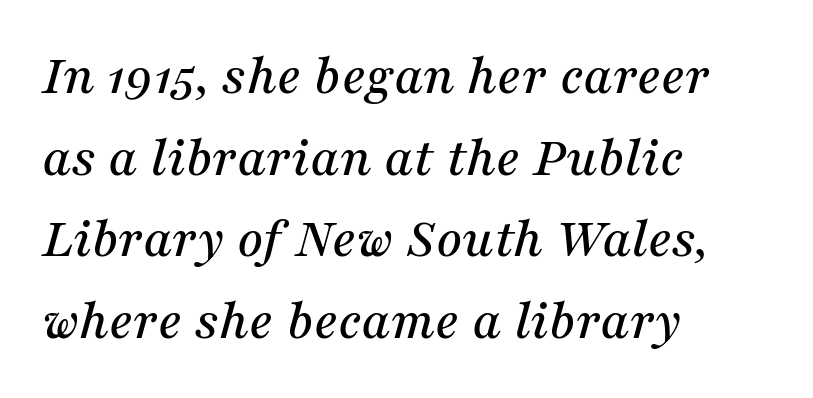
Q: Is the text italic (slanted)? A: Yes, it leans right by about 16 degrees.
Q: Is the typeface a serif or a sans-serif typeface? A: Serif.
Q: Is the text underlined? A: No.
Q: How is the paragraph aligned? A: Left-aligned.
Q: Is the spacing between letters normal or unusually wide? A: Normal.
Q: Is the spacing between lines tight, normal or loose? A: Normal.
Q: Width (condensed, normal, or wide)? A: Normal.
Q: Stroke contrast? A: Medium.
Q: x-height? A: Medium.
Q: Monospaced? A: No.
